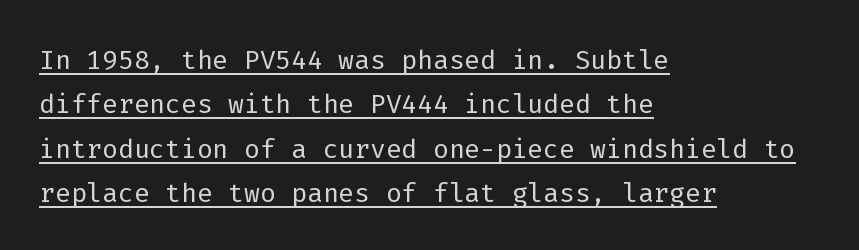
Q: Is the text bold? A: No.
Q: Is the text italic (slanted)? A: No, it is upright.
Q: Is the typeface a serif or a sans-serif typeface? A: Sans-serif.
Q: Is the text underlined? A: Yes.
Q: How is the paragraph aligned? A: Left-aligned.
Q: Is the spacing between letters normal or unusually wide? A: Normal.
Q: Width (condensed, normal, or wide)? A: Normal.
Q: Stroke contrast? A: Low.
Q: x-height? A: Medium.
Q: Monospaced? A: Yes.
